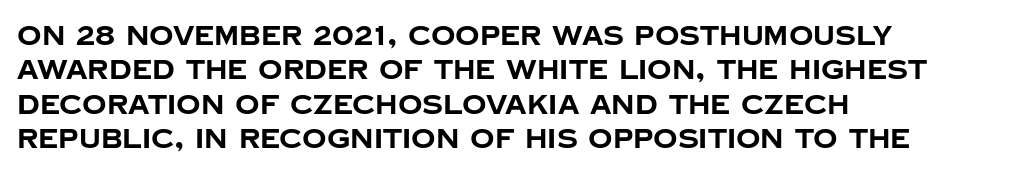
{"italic": "no", "bold": "yes", "underline": "no", "align": "left", "line_spacing": "normal", "line_spacing_ratio": 1.27, "letter_spacing": "normal", "letter_spacing_em": 0.0, "glyph_px": 27}
